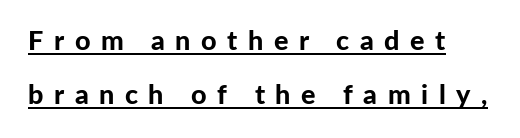
Airy leading. These lines carry a lot of weight — the face is fully bold. Notice how the stems are strictly vertical — no italics here. The typesetter chose a ragged-right arrangement here.
